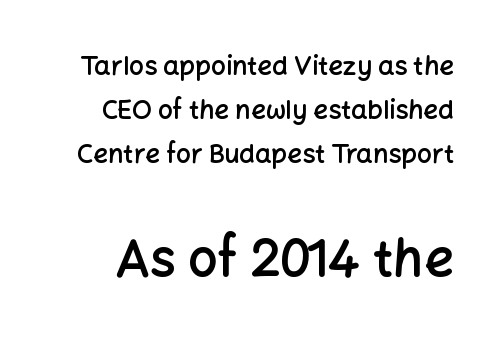
The image shows 52 px semibold sans-serif type, upright; set normal line spacing (1.69x), normal letter spacing, not underlined; the second (bottom) block is 2.0x larger; low stroke contrast and a medium x-height.
